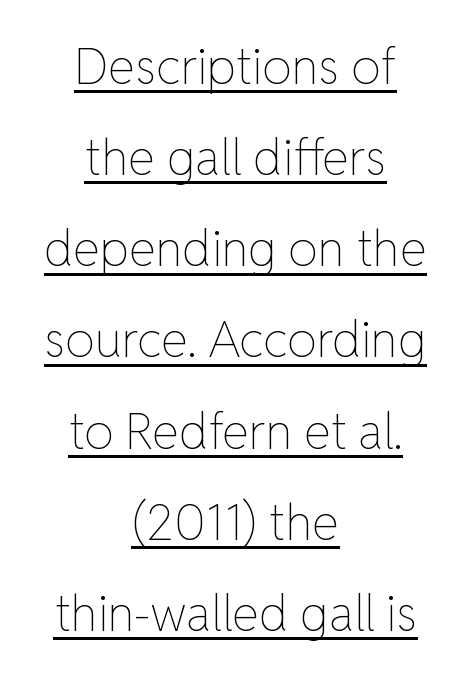
Q: Is the text bold? A: No.
Q: Is the text italic (slanted)? A: No, it is upright.
Q: Is the text underlined? A: Yes.
Q: How is the paragraph aligned? A: Centered.
Q: Is the spacing between letters normal or unusually wide? A: Normal.
Q: Width (condensed, normal, or wide)? A: Normal.
Q: Stroke contrast? A: Low.
Q: x-height? A: Medium.
Q: Monospaced? A: No.
